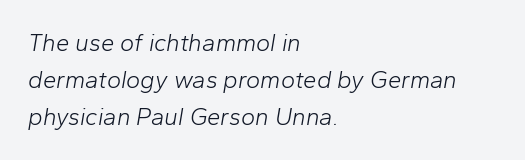
{"italic": "yes", "lean": "right", "slant_degrees": 10, "bold": "no", "underline": "no", "align": "left", "line_spacing": "normal", "line_spacing_ratio": 1.54, "letter_spacing": "normal", "letter_spacing_em": 0.0, "glyph_px": 24}
